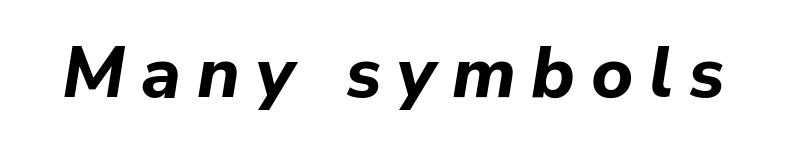
The image shows 72 px bold type, italic (leaning right); set unusually wide letter spacing (+0.22 em), not underlined; low stroke contrast and a medium x-height.
